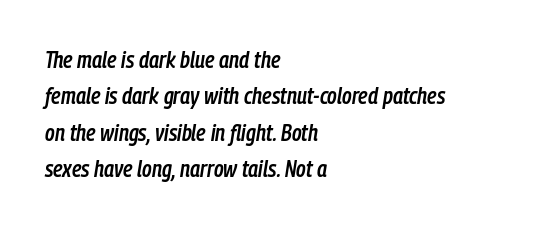
The image shows 23 px text type, italic (leaning right); set left-aligned, normal line spacing (1.58x), normal letter spacing, not underlined.
